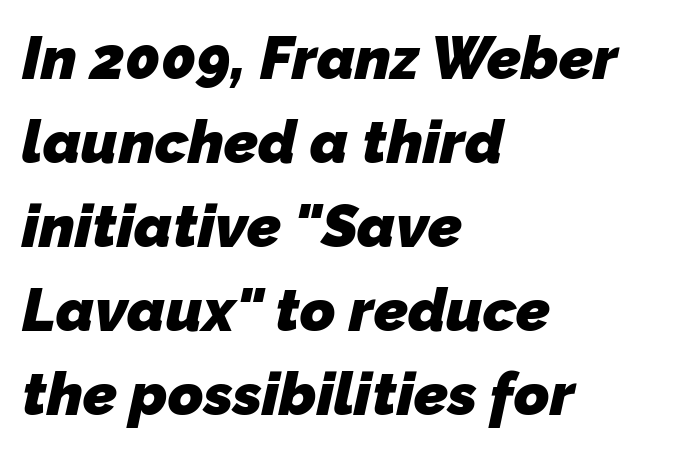
{"serif": "no", "bold": "yes", "weight": "heavy", "width": "normal", "stroke_contrast": "low", "x_height": "medium", "monospaced": "no", "underline": "no", "align": "left", "line_spacing": "normal", "line_spacing_ratio": 1.4, "letter_spacing": "normal", "letter_spacing_em": 0.0, "glyph_px": 60}
